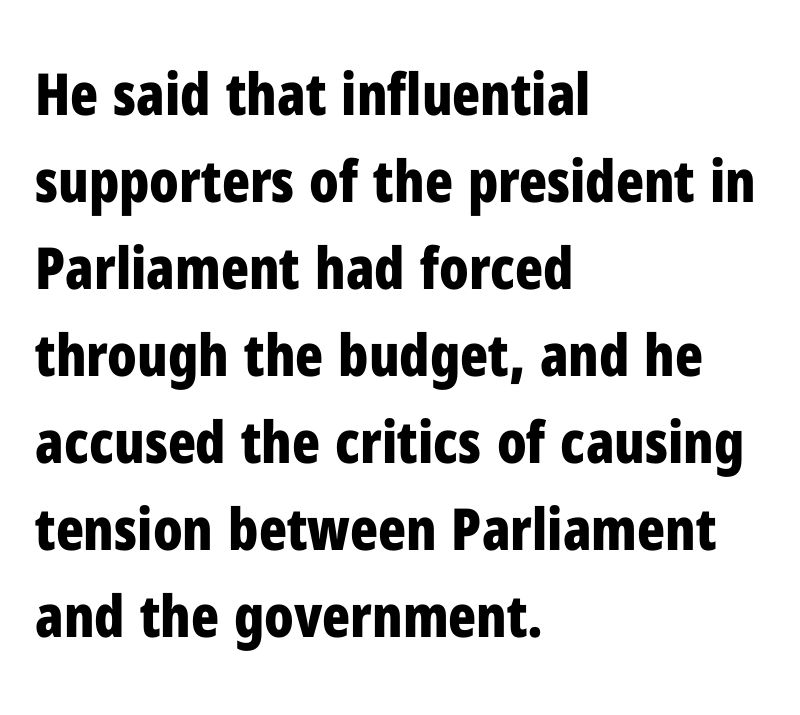
Chunky letters — that's bold for sure. Has an underline been added? It has not. Character widths vary here, with narrow letters taking less room than wide ones. Horizontal alignment here is leftward, the default for most running prose. Letterform terminals end flat and unadorned throughout the passage. Letter spacing: default.
